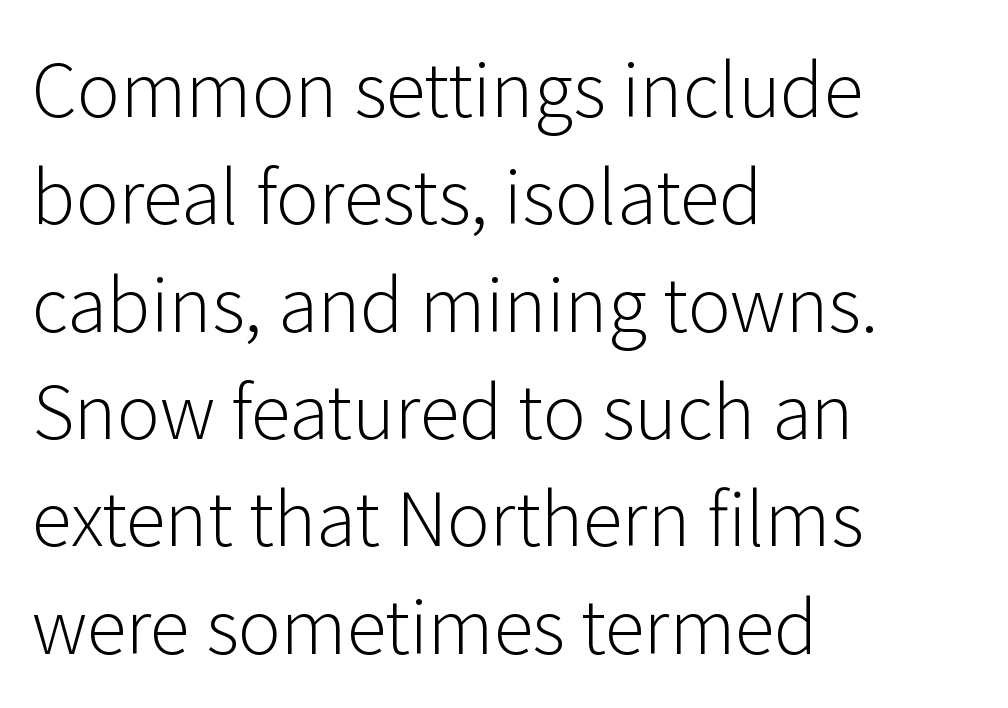
{"serif": "no", "italic": "no", "bold": "no", "weight": "light", "width": "normal", "stroke_contrast": "low", "x_height": "medium", "monospaced": "no", "underline": "no", "align": "left", "line_spacing": "normal", "line_spacing_ratio": 1.47, "letter_spacing": "normal", "letter_spacing_em": 0.0, "glyph_px": 73}
